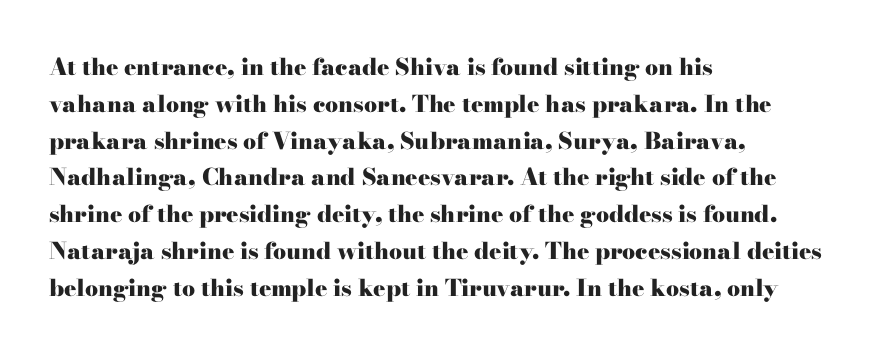
Q: Is the text bold? A: Yes.
Q: Is the text italic (slanted)? A: No, it is upright.
Q: Is the text underlined? A: No.
Q: How is the paragraph aligned? A: Left-aligned.
Q: Is the spacing between letters normal or unusually wide? A: Normal.
Q: Is the spacing between lines tight, normal or loose? A: Normal.
